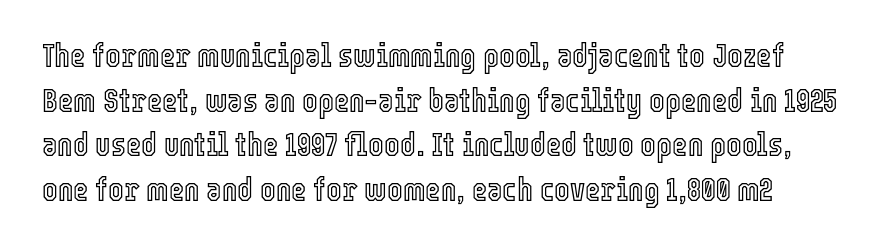
The image shows 33 px condensed type, upright; set normal line spacing (1.35x), normal letter spacing, not underlined; a medium x-height.
